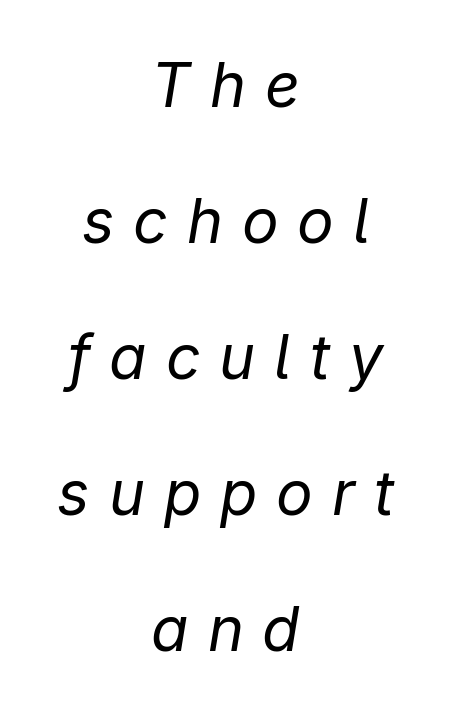
{"italic": "yes", "lean": "right", "slant_degrees": 9, "bold": "no", "weight": "regular", "width": "normal", "stroke_contrast": "low", "x_height": "medium", "monospaced": "no", "underline": "no", "align": "center", "line_spacing": "loose", "line_spacing_ratio": 2.23, "letter_spacing": "wide", "letter_spacing_em": 0.31, "glyph_px": 61}
